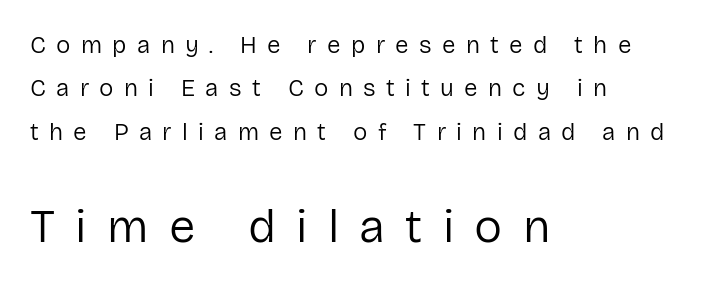
The image shows 47 px regular-weight sans-serif type, upright; set left-aligned, line spacing 1.81x, unusually wide letter spacing (+0.43 em), not underlined; the second (bottom) block is 1.96x larger; low stroke contrast and a medium x-height.
